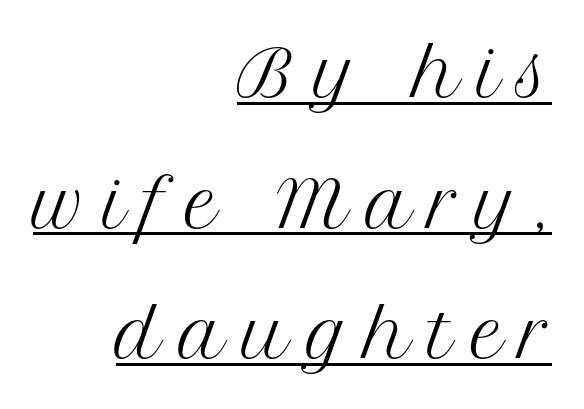
The image shows 64 px regular-weight serif type; set right-aligned, loose line spacing (2.04x), unusually wide letter spacing (+0.27 em), underlined; medium stroke contrast and a medium x-height.
